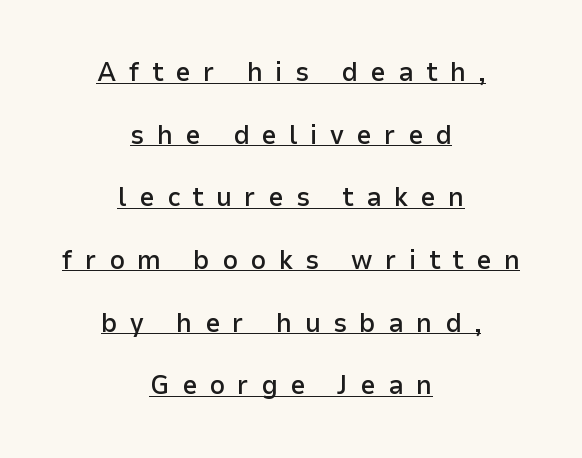
{"italic": "no", "bold": "semi", "underline": "yes", "align": "center", "line_spacing": "loose", "line_spacing_ratio": 2.32, "letter_spacing": "wide", "letter_spacing_em": 0.46, "glyph_px": 27}
